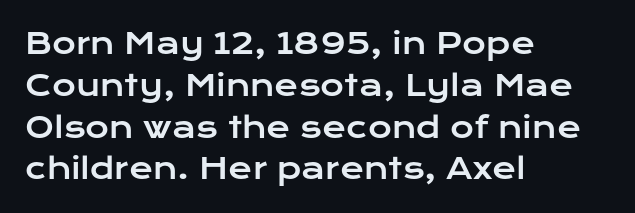
{"serif": "no", "italic": "no", "width": "wide", "stroke_contrast": "low", "x_height": "medium", "monospaced": "no", "underline": "no", "align": "left", "line_spacing": "normal", "line_spacing_ratio": 1.44, "letter_spacing": "normal", "letter_spacing_em": 0.0, "glyph_px": 29}
